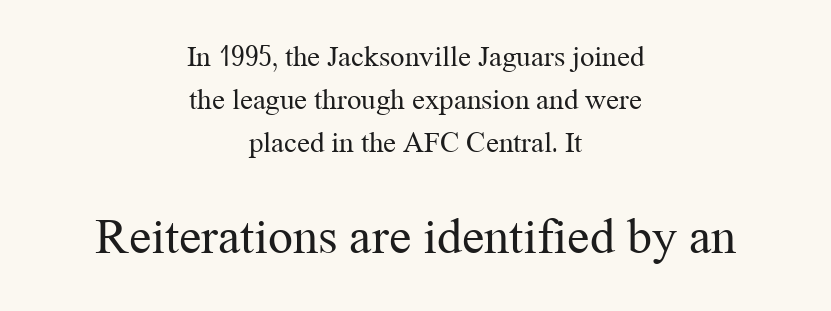
Q: Is the text bold? A: No.
Q: Is the text italic (slanted)? A: No, it is upright.
Q: Is the typeface a serif or a sans-serif typeface? A: Serif.
Q: Is the text underlined? A: No.
Q: How is the paragraph aligned? A: Centered.
Q: Is the spacing between letters normal or unusually wide? A: Normal.
Q: Is the spacing between lines tight, normal or loose? A: Normal.
Q: Which block of text is set in a larger size, the first (top) or the second (bottom)? A: The second (bottom) one.
Q: Width (condensed, normal, or wide)? A: Normal.
Q: Stroke contrast? A: Medium.
Q: x-height? A: Medium.
Q: Monospaced? A: No.
